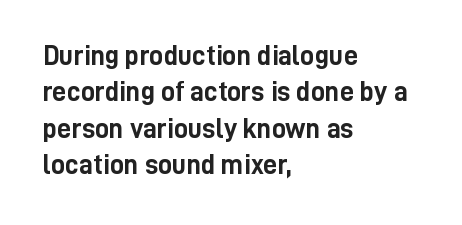
Q: Is the text bold? A: Yes.
Q: Is the text italic (slanted)? A: No, it is upright.
Q: Is the typeface a serif or a sans-serif typeface? A: Sans-serif.
Q: Is the text underlined? A: No.
Q: How is the paragraph aligned? A: Left-aligned.
Q: Is the spacing between letters normal or unusually wide? A: Normal.
Q: Is the spacing between lines tight, normal or loose? A: Normal.
Q: Width (condensed, normal, or wide)? A: Condensed.
Q: Stroke contrast? A: Low.
Q: x-height? A: Medium.
Q: Monospaced? A: No.
